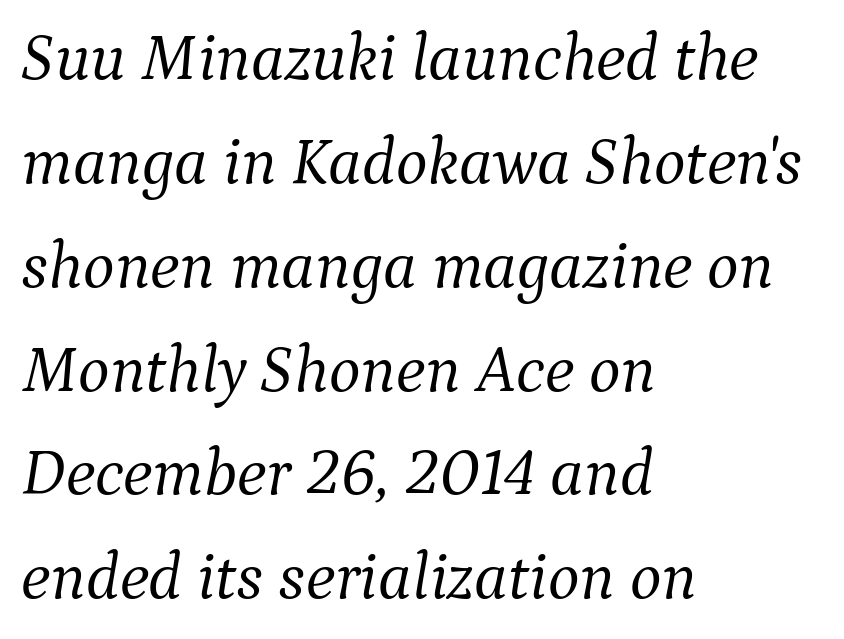
The image shows 67 px light serif type, italic (leaning right); set left-aligned, normal line spacing (1.55x), normal letter spacing, not underlined; medium stroke contrast and a medium x-height.
